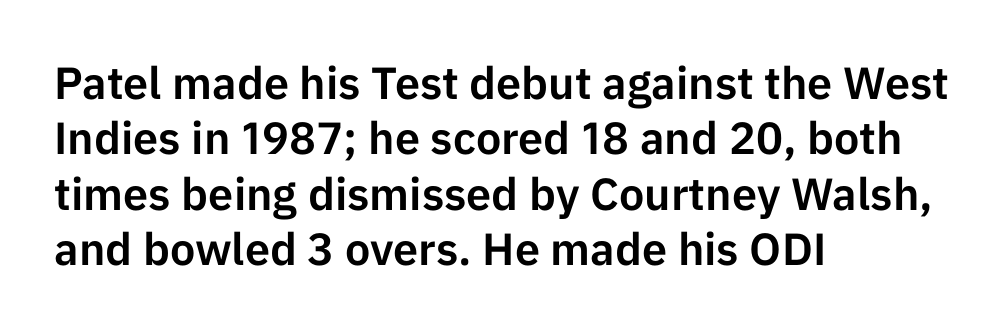
Is this a fixed-width face? No — the glyphs have proportional, varying widths. Honestly, there is no underline to notice here at all. Characters follow at the spacing the type designer built in. Designer's note — italics off, roman on. The font family rendered here belongs to the sans-serif group.
